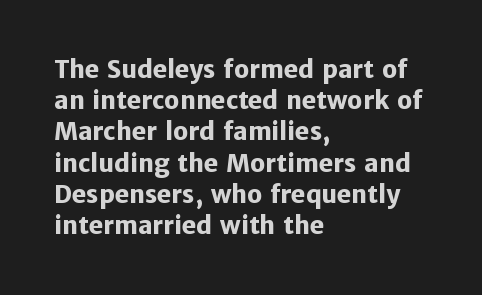
{"italic": "no", "bold": "yes", "underline": "no", "align": "left", "line_spacing": "normal", "line_spacing_ratio": 1.3, "letter_spacing": "normal", "letter_spacing_em": 0.0, "glyph_px": 24}
